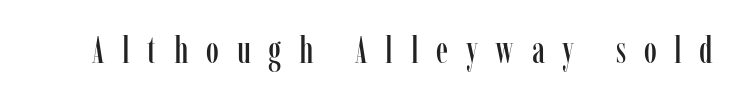
Q: Is the text italic (slanted)? A: No, it is upright.
Q: Is the typeface a serif or a sans-serif typeface? A: Serif.
Q: Is the text underlined? A: No.
Q: Is the spacing between letters normal or unusually wide? A: Unusually wide.
Q: Width (condensed, normal, or wide)? A: Condensed.
Q: Stroke contrast? A: Low.
Q: x-height? A: Medium.
Q: Monospaced? A: No.
